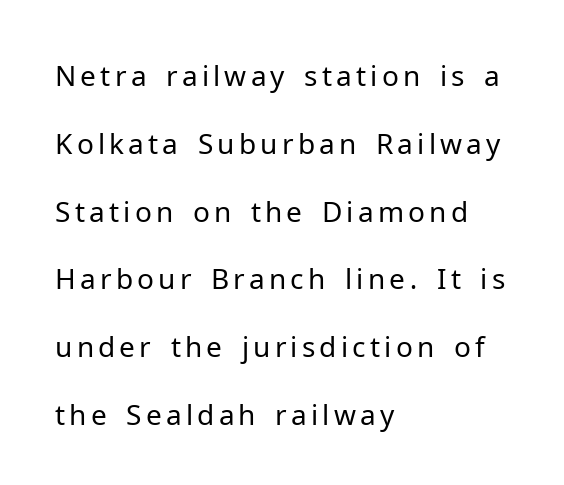
Q: Is the text bold? A: No.
Q: Is the text italic (slanted)? A: No, it is upright.
Q: Is the typeface a serif or a sans-serif typeface? A: Sans-serif.
Q: Is the text underlined? A: No.
Q: How is the paragraph aligned? A: Left-aligned.
Q: Is the spacing between lines tight, normal or loose? A: Loose.
Q: Width (condensed, normal, or wide)? A: Normal.
Q: Stroke contrast? A: Low.
Q: x-height? A: Medium.
Q: Monospaced? A: No.
